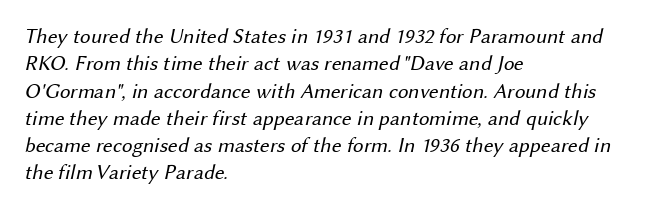
Is there much room between lines? A standard amount, neither cramped nor airy. You could call the tracking neutral — neither tight nor loose. The typesetter chose a ragged-right arrangement here. Only glyphs here, with clear space below each row. The weight would be labelled regular, book, light, or lighter still.
